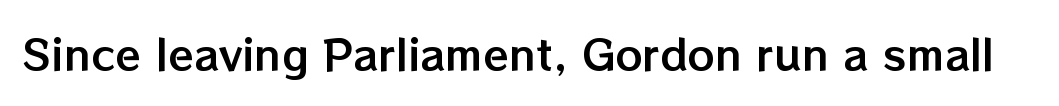
The image shows 42 px text type, upright; set normal letter spacing, not underlined; low stroke contrast and a medium x-height.
